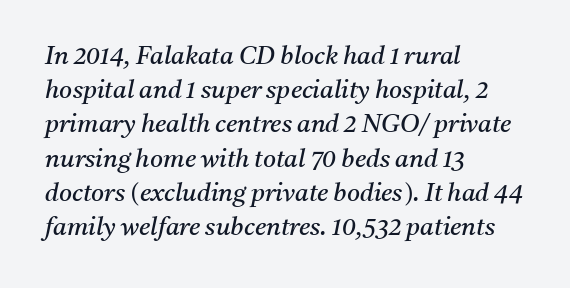
{"italic": "yes", "lean": "right", "slant_degrees": 11, "bold": "no", "underline": "no", "align": "left", "line_spacing": "normal", "line_spacing_ratio": 1.37, "letter_spacing": "normal", "letter_spacing_em": 0.0, "glyph_px": 25}
